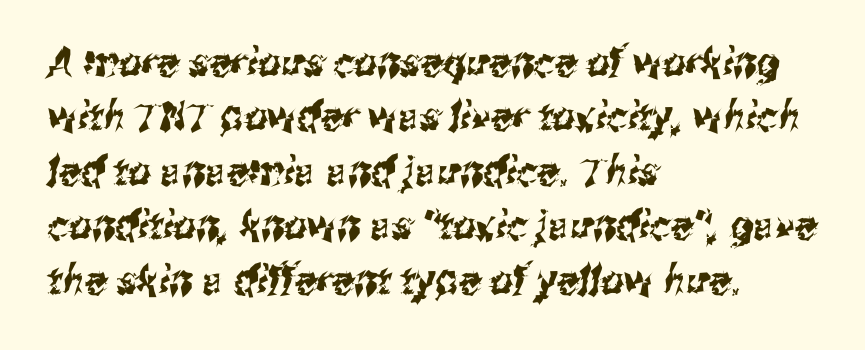
{"serif": "no", "width": "condensed", "stroke_contrast": "medium", "x_height": "medium", "monospaced": "no", "underline": "no", "align": "left", "line_spacing": "normal", "line_spacing_ratio": 1.36, "letter_spacing": "normal", "letter_spacing_em": 0.0, "glyph_px": 40}
